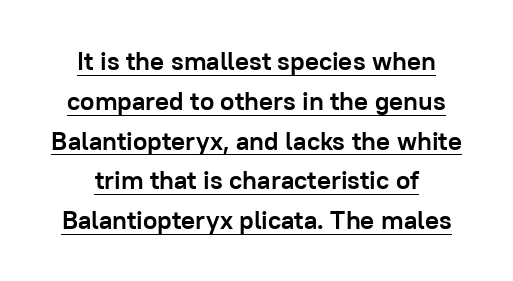
Q: Is the text bold? A: Yes.
Q: Is the text italic (slanted)? A: No, it is upright.
Q: Is the text underlined? A: Yes.
Q: How is the paragraph aligned? A: Centered.
Q: Is the spacing between letters normal or unusually wide? A: Normal.
Q: Is the spacing between lines tight, normal or loose? A: Normal.
